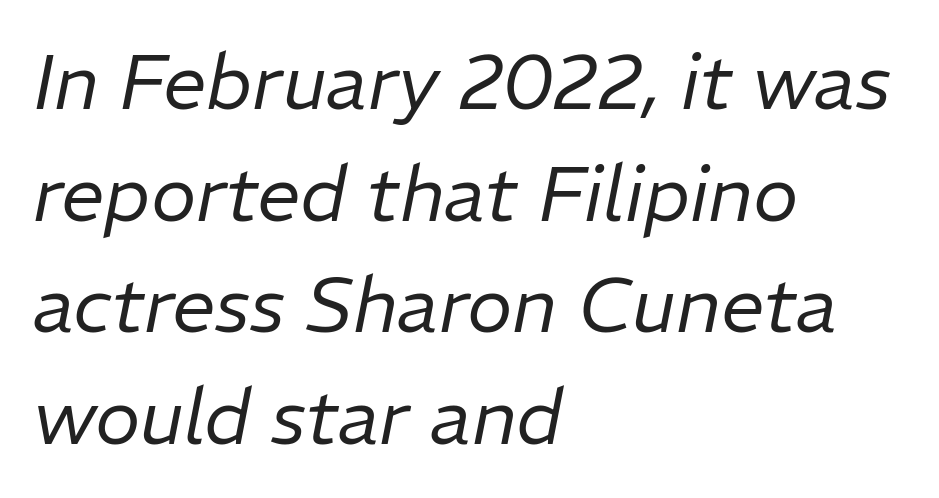
The image shows 77 px regular-weight type, italic (leaning right); set left-aligned, normal line spacing (1.45x), normal letter spacing, not underlined; low stroke contrast and a medium x-height.
